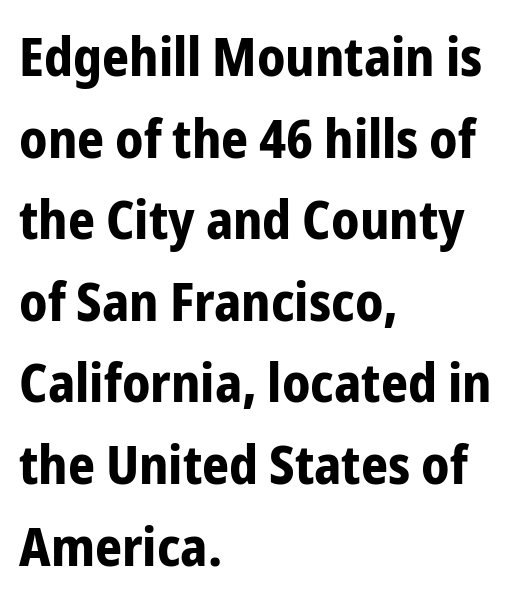
Nope, no serifs anywhere on these letters. Decoration check: the copy has no underline. The type is set solid horizontally, with unmodified tracking. Look at the stroke-to-counter ratio: heavy, a bold.
